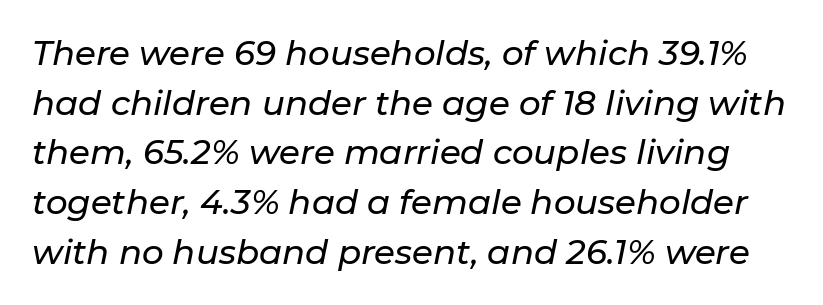
{"italic": "yes", "lean": "right", "slant_degrees": 11, "width": "normal", "stroke_contrast": "low", "x_height": "medium", "monospaced": "no", "underline": "no", "line_spacing": "normal", "line_spacing_ratio": 1.46, "letter_spacing": "normal", "letter_spacing_em": 0.0, "glyph_px": 34}
